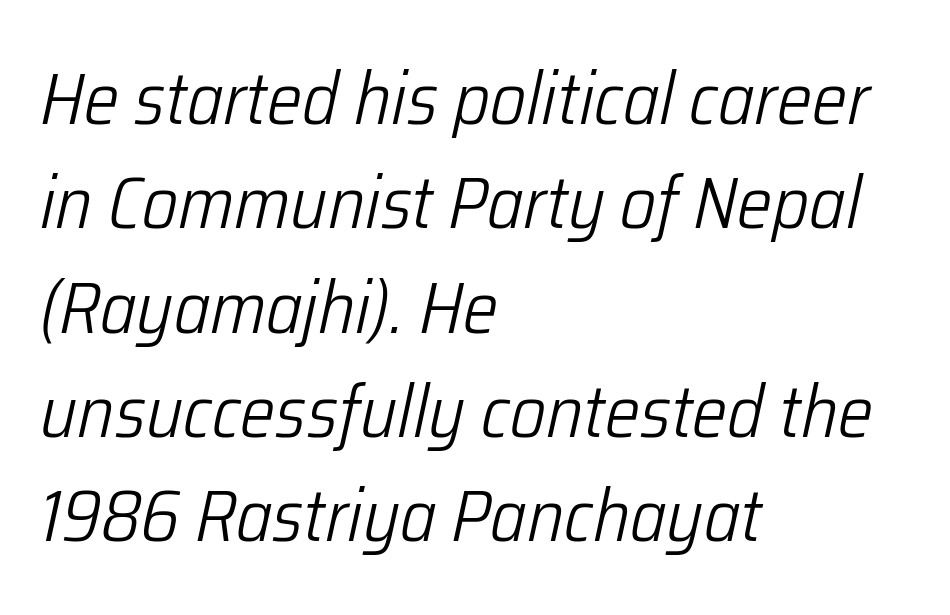
Q: Is the text bold? A: No.
Q: Is the text italic (slanted)? A: Yes, it leans right by about 12 degrees.
Q: Is the text underlined? A: No.
Q: How is the paragraph aligned? A: Left-aligned.
Q: Is the spacing between letters normal or unusually wide? A: Normal.
Q: Is the spacing between lines tight, normal or loose? A: Normal.
Q: Width (condensed, normal, or wide)? A: Condensed.
Q: Stroke contrast? A: Low.
Q: x-height? A: Medium.
Q: Monospaced? A: No.
